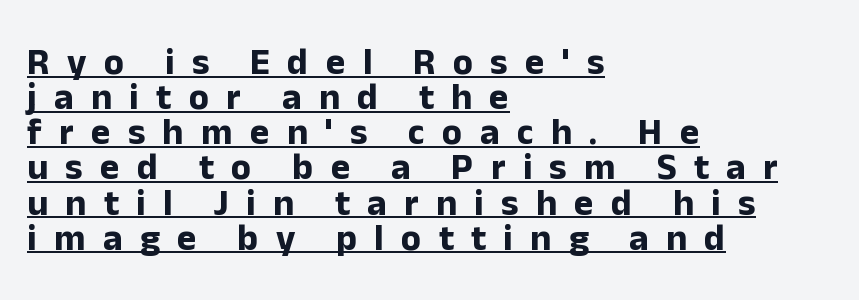
It's the straight-up-and-down kind of type. Thick stems and heavy bowls — unmistakably bold. Is the letter spacing exaggerated? Yes — the characters are pushed far apart. A classic flush-left, rag-right setting is used for this passage. Like a heading marked for emphasis, these lines bear an underscore.
